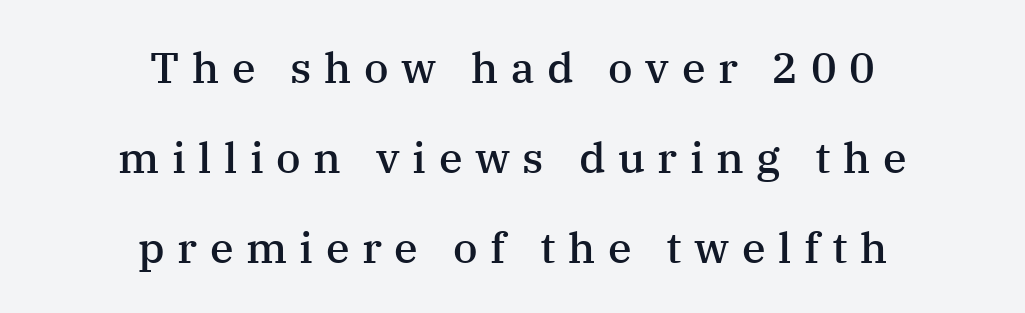
The image shows 43 px semibold serif type, upright; set centered, loose line spacing (2.09x), unusually wide letter spacing (+0.29 em), not underlined; medium stroke contrast and a medium x-height.
